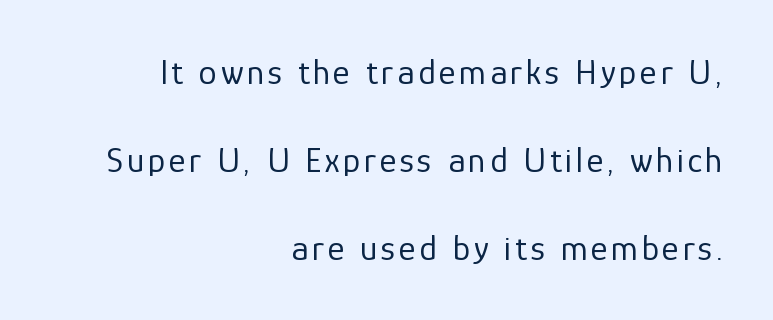
This rendering employs a face without finishing strokes, i.e., a sans-serif. Is the type heavy? It reads as light-to-regular instead. No italicization has been applied; the sample stays upright. Short and long lines alike share a common ending point at right.
